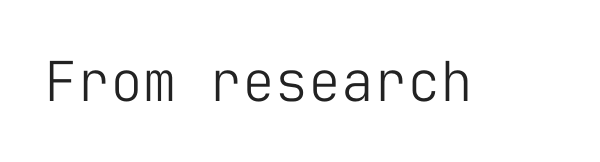
The image shows 55 px light sans-serif type, upright, monospaced; set normal letter spacing, not underlined; low stroke contrast and a medium x-height.
